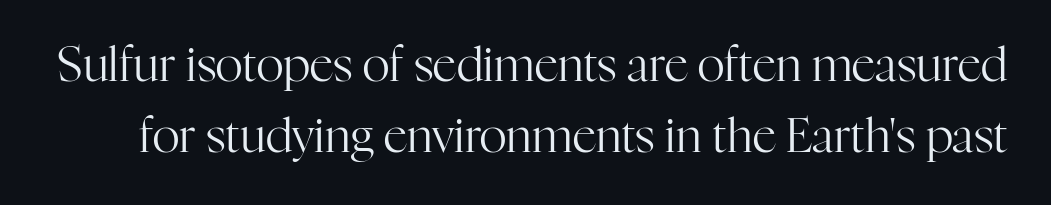
{"serif": "yes", "italic": "no", "bold": "no", "weight": "regular", "width": "normal", "stroke_contrast": "high", "x_height": "medium", "monospaced": "no", "underline": "no", "line_spacing": "normal", "line_spacing_ratio": 1.51, "letter_spacing": "normal", "letter_spacing_em": 0.0, "glyph_px": 47}
